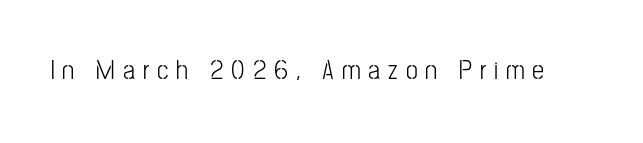
{"italic": "no", "bold": "no", "underline": "no", "letter_spacing": "wide", "letter_spacing_em": 0.29, "glyph_px": 27}
